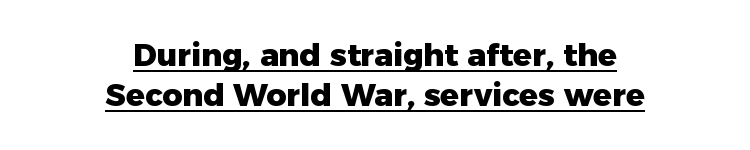
{"serif": "no", "italic": "no", "bold": "yes", "weight": "heavy", "width": "normal", "stroke_contrast": "low", "x_height": "medium", "monospaced": "no", "underline": "yes", "align": "center", "line_spacing": "normal", "line_spacing_ratio": 1.29, "letter_spacing": "normal", "letter_spacing_em": 0.0, "glyph_px": 31}
